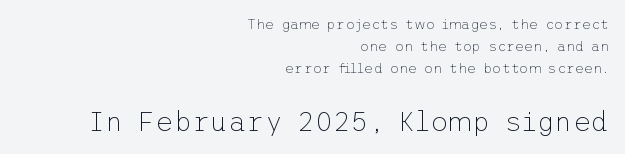
The type is set solid horizontally, with unmodified tracking. These lines are set flush right with a ragged left edge. Has an underline been added? It has not. The font's upright variant was chosen for this text.
